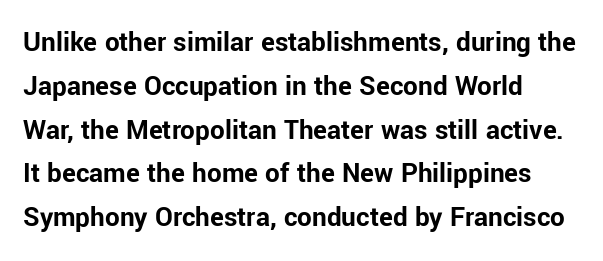
The image shows 29 px bold sans-serif type, upright; set left-aligned, normal line spacing (1.51x), normal letter spacing, not underlined; low stroke contrast and a medium x-height.
